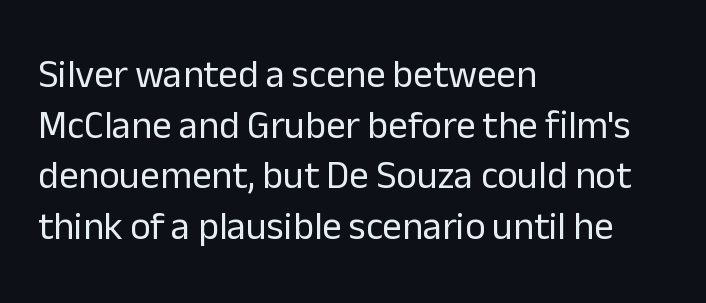
Q: Is the text bold? A: No.
Q: Is the text italic (slanted)? A: No, it is upright.
Q: Is the typeface a serif or a sans-serif typeface? A: Sans-serif.
Q: Is the text underlined? A: No.
Q: How is the paragraph aligned? A: Left-aligned.
Q: Is the spacing between letters normal or unusually wide? A: Normal.
Q: Is the spacing between lines tight, normal or loose? A: Normal.
Q: Width (condensed, normal, or wide)? A: Normal.
Q: Stroke contrast? A: Low.
Q: x-height? A: Medium.
Q: Monospaced? A: No.
